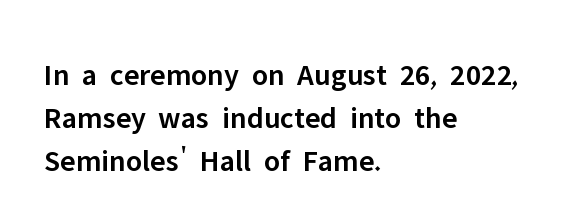
The image shows 31 px semibold sans-serif type, upright; set left-aligned, normal line spacing (1.38x), normal letter spacing, not underlined; low stroke contrast and a medium x-height.
